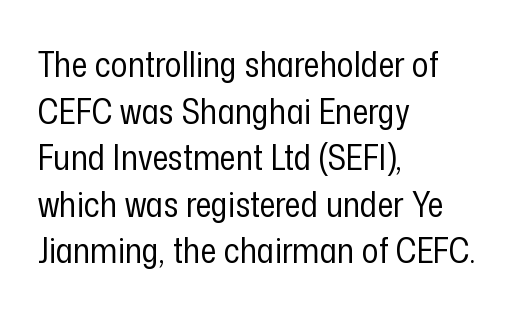
The image shows 35 px regular-weight, condensed sans-serif type, upright; set left-aligned, normal line spacing (1.33x), normal letter spacing, not underlined; low stroke contrast and a medium x-height.
